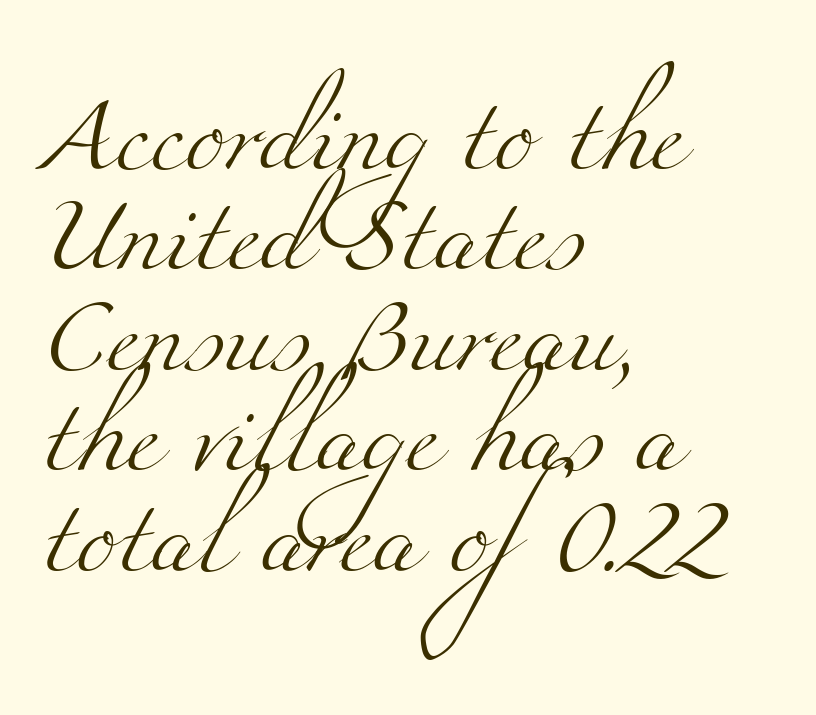
{"bold": "no", "weight": "light", "width": "wide", "stroke_contrast": "medium", "x_height": "small", "monospaced": "no", "underline": "no", "align": "left", "line_spacing": "normal", "line_spacing_ratio": 1.34, "letter_spacing": "normal", "letter_spacing_em": 0.0, "glyph_px": 75}
